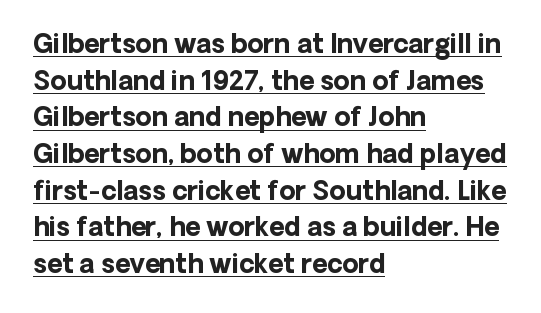
{"italic": "no", "bold": "yes", "underline": "yes", "align": "left", "line_spacing": "normal", "line_spacing_ratio": 1.41, "letter_spacing": "normal", "letter_spacing_em": 0.0, "glyph_px": 26}
